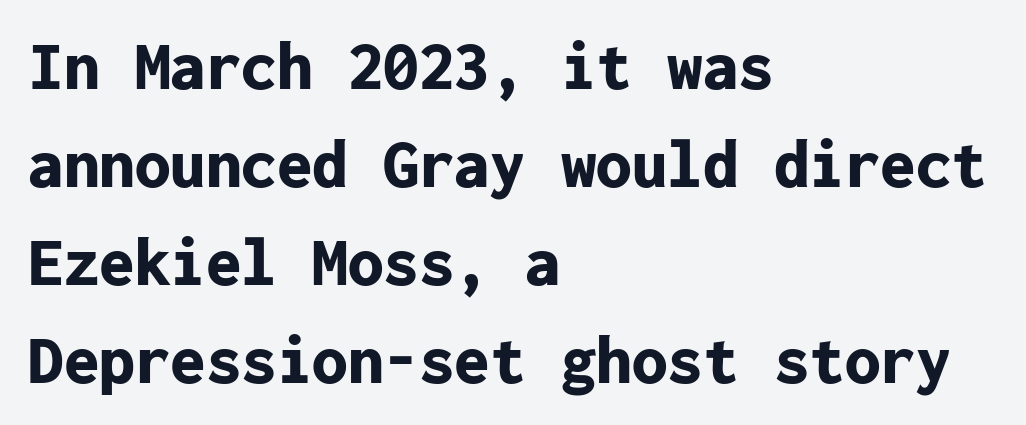
Q: Is the text bold? A: Yes.
Q: Is the text italic (slanted)? A: No, it is upright.
Q: Is the typeface a serif or a sans-serif typeface? A: Sans-serif.
Q: Is the text underlined? A: No.
Q: How is the paragraph aligned? A: Left-aligned.
Q: Is the spacing between letters normal or unusually wide? A: Normal.
Q: Is the spacing between lines tight, normal or loose? A: Normal.
Q: Width (condensed, normal, or wide)? A: Normal.
Q: Stroke contrast? A: Low.
Q: x-height? A: Medium.
Q: Monospaced? A: Yes.
